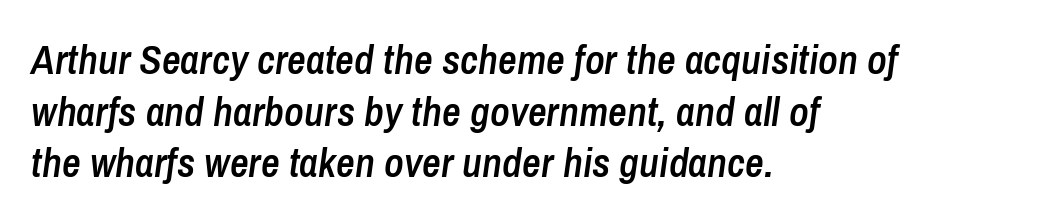
{"italic": "yes", "lean": "right", "slant_degrees": 8, "bold": "semi", "weight": "semibold", "width": "condensed", "stroke_contrast": "low", "x_height": "medium", "monospaced": "no", "underline": "no", "align": "left", "line_spacing": "normal", "line_spacing_ratio": 1.26, "letter_spacing": "normal", "letter_spacing_em": 0.0, "glyph_px": 41}
